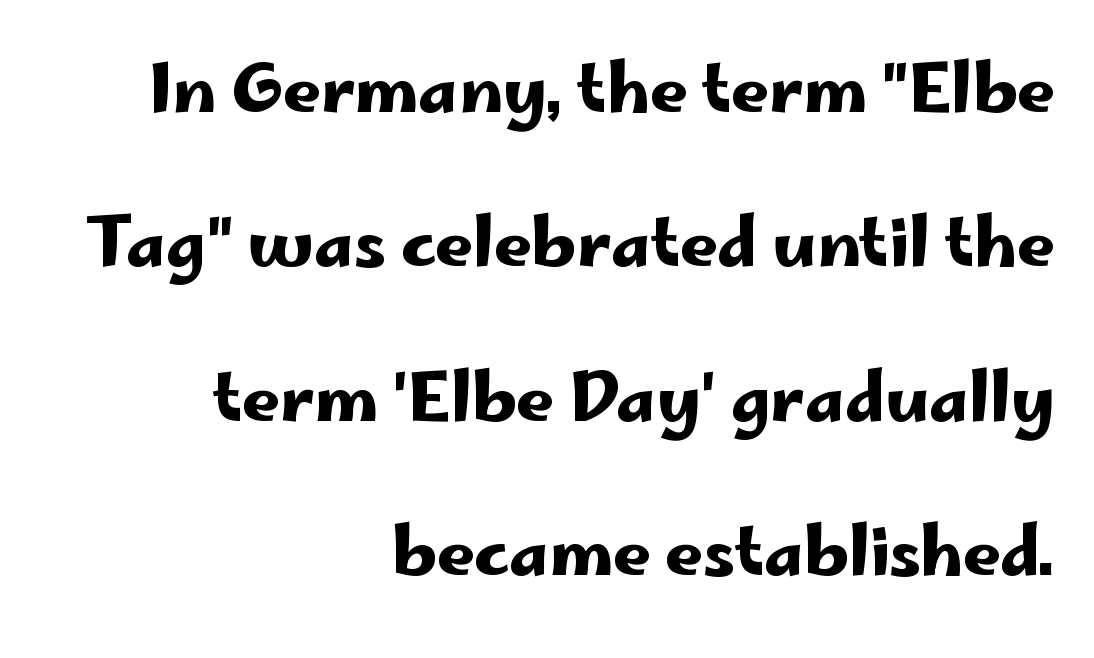
Q: Is the text italic (slanted)? A: No, it is upright.
Q: Is the typeface a serif or a sans-serif typeface? A: Sans-serif.
Q: Is the text underlined? A: No.
Q: How is the paragraph aligned? A: Right-aligned.
Q: Is the spacing between letters normal or unusually wide? A: Normal.
Q: Is the spacing between lines tight, normal or loose? A: Loose.
Q: Width (condensed, normal, or wide)? A: Wide.
Q: Stroke contrast? A: Low.
Q: x-height? A: Small.
Q: Monospaced? A: No.
